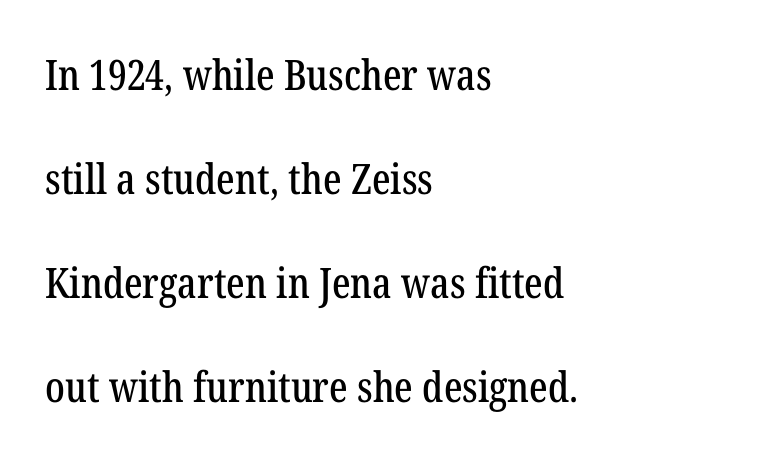
Q: Is the text italic (slanted)? A: No, it is upright.
Q: Is the typeface a serif or a sans-serif typeface? A: Serif.
Q: Is the text underlined? A: No.
Q: How is the paragraph aligned? A: Left-aligned.
Q: Is the spacing between letters normal or unusually wide? A: Normal.
Q: Is the spacing between lines tight, normal or loose? A: Loose.
Q: Width (condensed, normal, or wide)? A: Condensed.
Q: Stroke contrast? A: Low.
Q: x-height? A: Medium.
Q: Monospaced? A: No.
